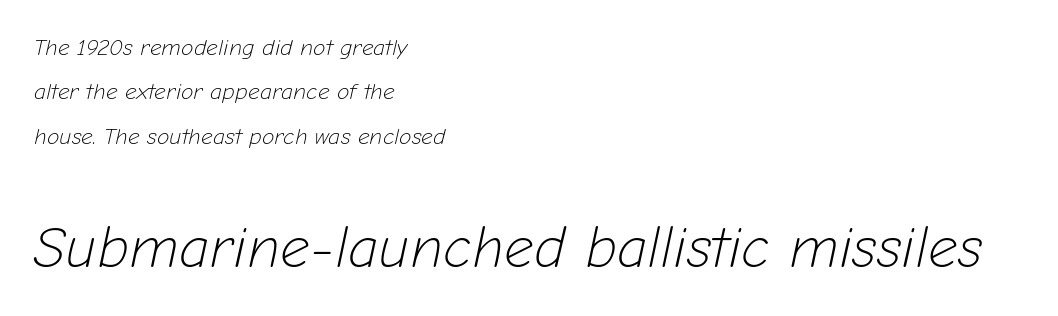
Q: Is the text bold? A: No.
Q: Is the text italic (slanted)? A: Yes, it leans right by about 12 degrees.
Q: Is the text underlined? A: No.
Q: How is the paragraph aligned? A: Left-aligned.
Q: Is the spacing between letters normal or unusually wide? A: Normal.
Q: Is the spacing between lines tight, normal or loose? A: Loose.
Q: Which block of text is set in a larger size, the first (top) or the second (bottom)? A: The second (bottom) one.
Q: Width (condensed, normal, or wide)? A: Normal.
Q: Stroke contrast? A: Low.
Q: x-height? A: Medium.
Q: Monospaced? A: No.
